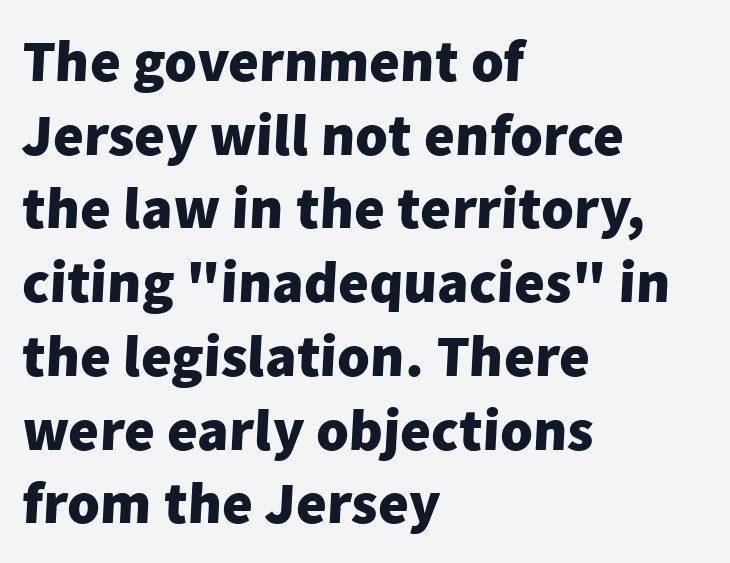
The image shows 59 px heavy sans-serif type; set left-aligned, normal line spacing (1.25x), normal letter spacing, not underlined; low stroke contrast and a medium x-height.
